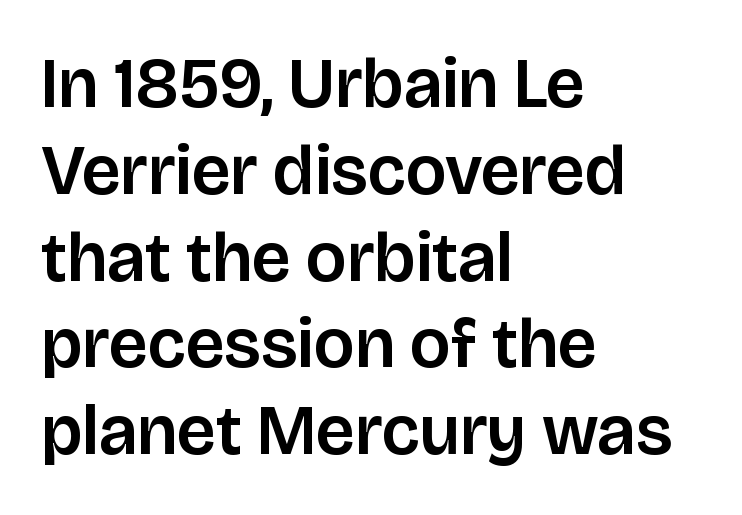
Q: Is the text italic (slanted)? A: No, it is upright.
Q: Is the typeface a serif or a sans-serif typeface? A: Sans-serif.
Q: Is the text underlined? A: No.
Q: How is the paragraph aligned? A: Left-aligned.
Q: Is the spacing between letters normal or unusually wide? A: Normal.
Q: Width (condensed, normal, or wide)? A: Normal.
Q: Stroke contrast? A: Low.
Q: x-height? A: Large.
Q: Monospaced? A: No.
